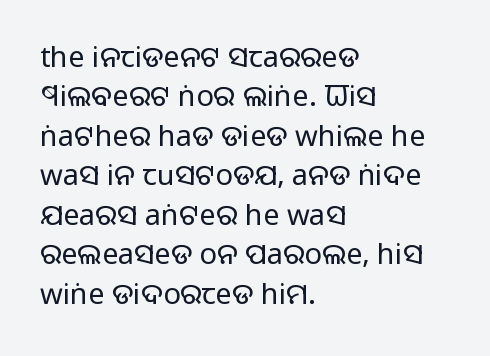
The image shows 29 px regular-weight sans-serif type, upright; set left-aligned, normal line spacing (1.36x), normal letter spacing, not underlined; low stroke contrast and a large x-height.
